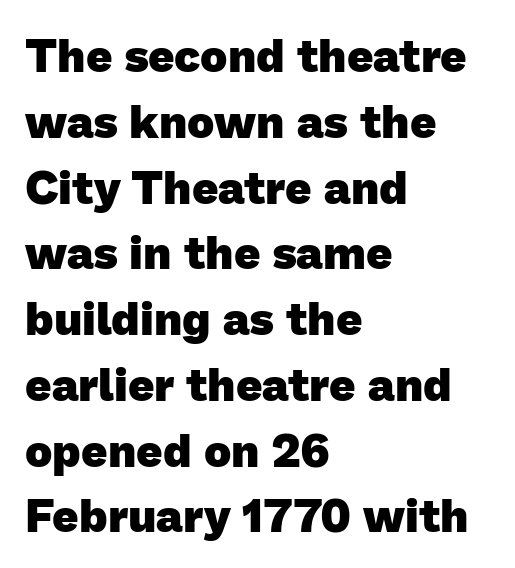
{"serif": "no", "bold": "yes", "weight": "heavy", "width": "normal", "stroke_contrast": "low", "x_height": "medium", "monospaced": "no", "underline": "no", "align": "left", "line_spacing": "normal", "line_spacing_ratio": 1.43, "letter_spacing": "normal", "letter_spacing_em": 0.0, "glyph_px": 46}
